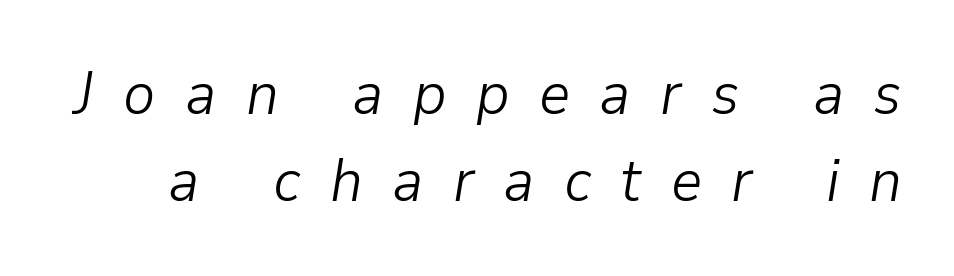
{"italic": "yes", "lean": "right", "slant_degrees": 9, "bold": "no", "weight": "light", "width": "normal", "stroke_contrast": "low", "x_height": "medium", "monospaced": "no", "underline": "no", "line_spacing": "normal", "line_spacing_ratio": 1.43, "letter_spacing": "wide", "letter_spacing_em": 0.48, "glyph_px": 61}
